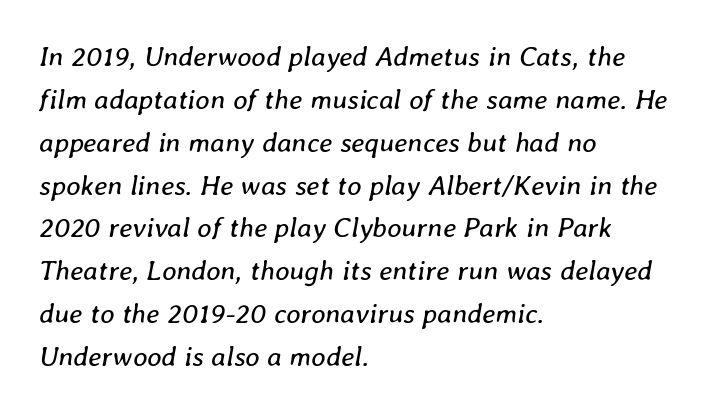
Counters stay open thanks to moderate or lighter strokes. There's an unmistakable incline to the writing here. The space between consecutive lines is moderate. Between one letter and the next there's only the usual sliver of space. Layout note: lines flush left.
